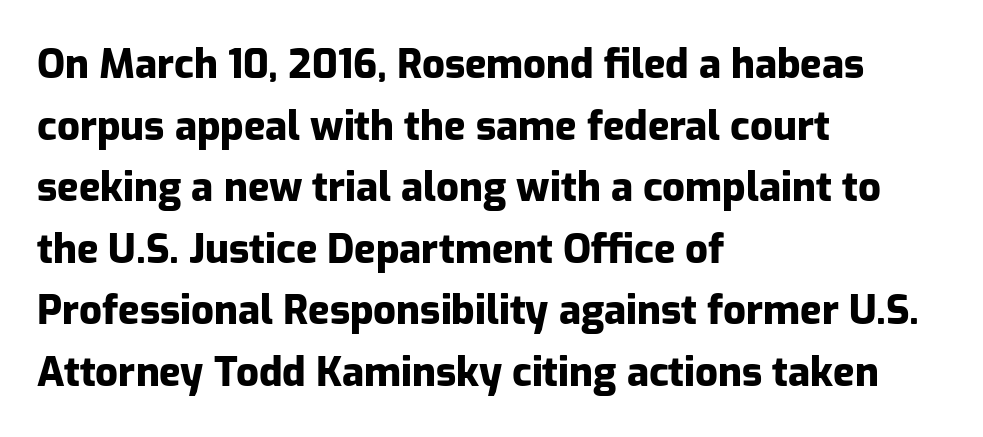
This sample uses a sans-serif face. Heft: maximum for text — a bold. Horizontal bands of white between lines are of average thickness. The text block is weighted toward the left margin, trailing off unevenly rightward.
